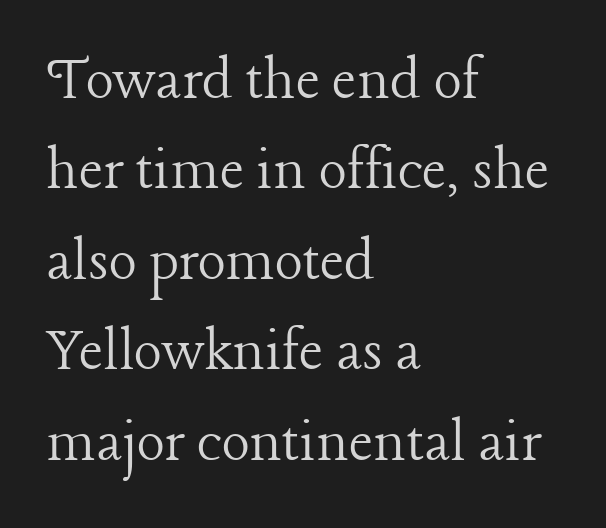
The image shows 66 px light serif type, upright; set left-aligned, normal line spacing (1.37x), normal letter spacing, not underlined; low stroke contrast and a medium x-height.
